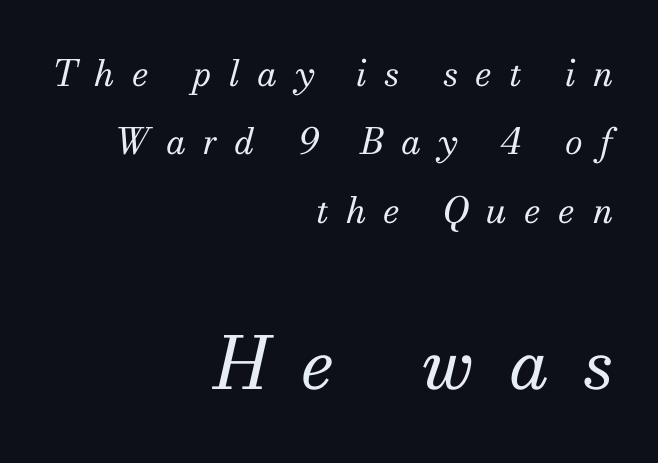
Line ends are locked; line starts wander. Spacing verdict: proportional, widths tailored to each character. The specimen reads as italic at a glance. This reads as an unemphasized weight, regular at the heaviest. Small over large — that's the arrangement of the two blocks here. The face used here is seriffed, in the tradition of book romans.
